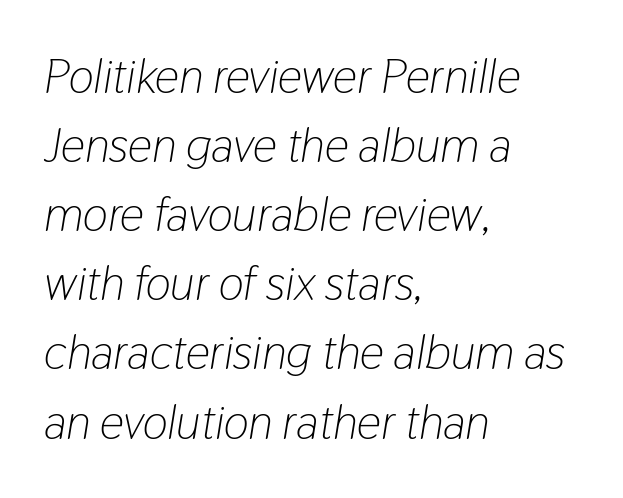
The specimen omits any rule beneath the text block's lines. The strokes carry an ordinary text weight at most. Proportional: the letters do not fall into vertical columns. This sample uses plain, unmodified letter spacing.
